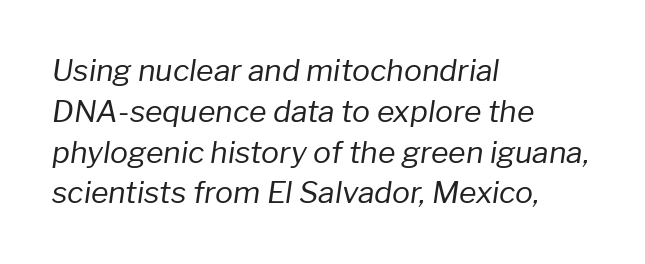
The image shows 30 px regular-weight type, italic (leaning right); set left-aligned, normal line spacing (1.36x), normal letter spacing, not underlined; low stroke contrast and a medium x-height.
